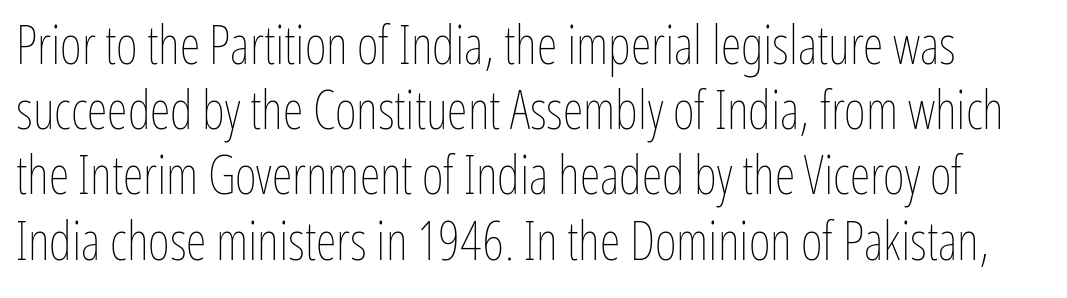
The image shows 53 px thin, condensed type, upright; set line spacing 1.23x, normal letter spacing, not underlined; low stroke contrast and a medium x-height.
